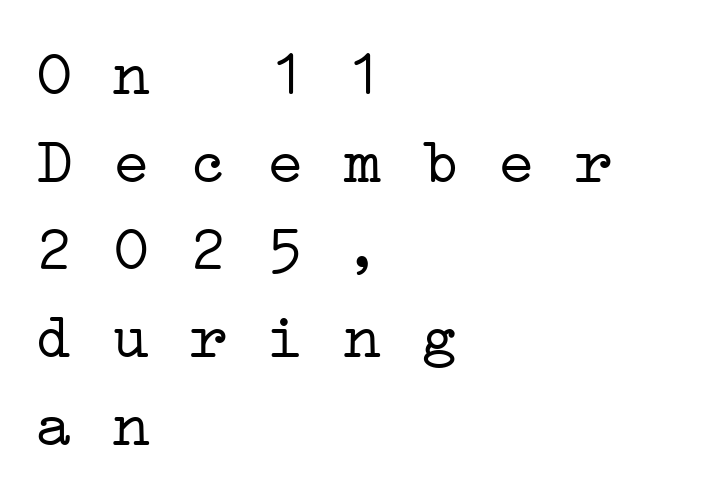
The weight tops out at a normal text grade. Letterform terminals end in serifs throughout the passage. There is no visible air inserted between adjacent glyphs. Check the space under the baseline: it is left empty. The space between consecutive lines is moderate. The rendering uses typewriter-style spacing with identical character cells.
